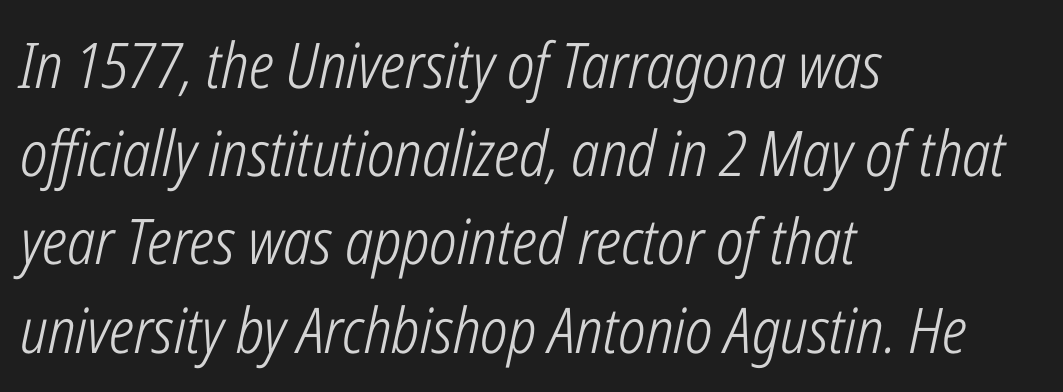
Q: Is the text bold? A: No.
Q: Is the text italic (slanted)? A: Yes, it leans right by about 12 degrees.
Q: Is the text underlined? A: No.
Q: How is the paragraph aligned? A: Left-aligned.
Q: Is the spacing between letters normal or unusually wide? A: Normal.
Q: Is the spacing between lines tight, normal or loose? A: Normal.
Q: Width (condensed, normal, or wide)? A: Condensed.
Q: Stroke contrast? A: Low.
Q: x-height? A: Medium.
Q: Monospaced? A: No.
